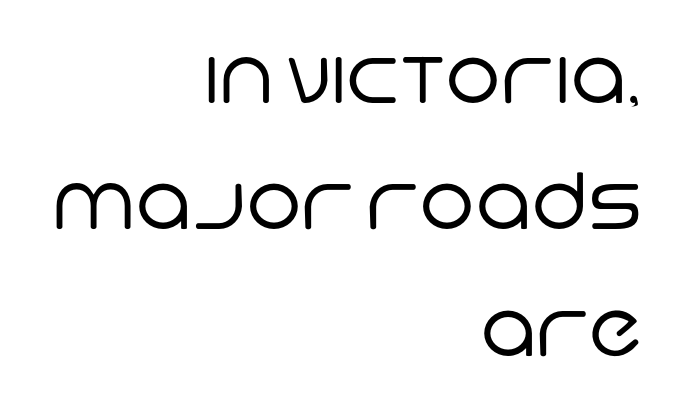
The image shows 78 px regular-weight sans-serif type; set right-aligned, normal line spacing (1.62x), normal letter spacing, not underlined; low stroke contrast and a large x-height.
